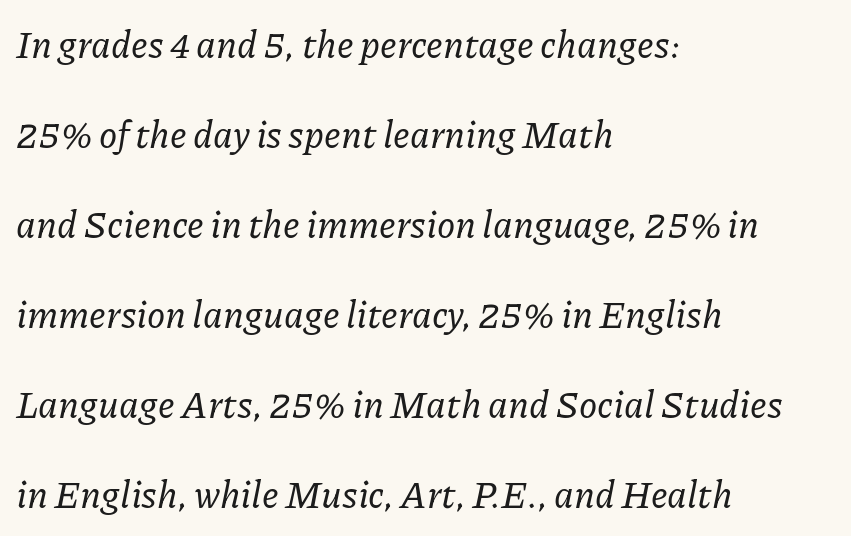
The image shows 37 px serif type, italic (leaning right); set left-aligned, loose line spacing (2.43x), normal letter spacing, not underlined; low stroke contrast and a medium x-height.
